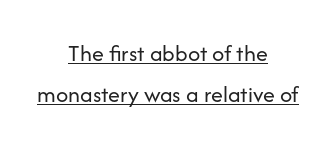
{"italic": "no", "bold": "no", "underline": "yes", "align": "center", "line_spacing_ratio": 1.72, "letter_spacing": "normal", "letter_spacing_em": 0.0, "glyph_px": 24}
